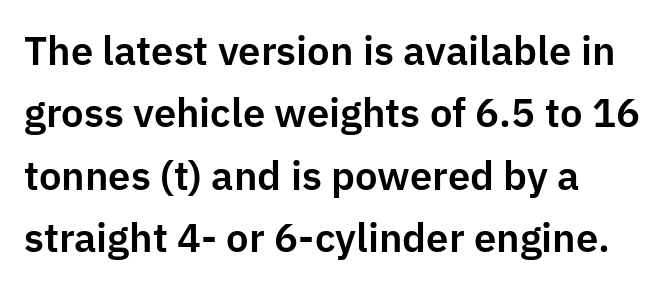
The image shows 40 px sans-serif type, upright; set left-aligned, normal line spacing (1.56x), normal letter spacing, not underlined; low stroke contrast and a medium x-height.
